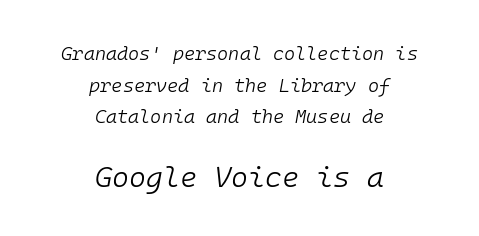
The image shows 29 px light type, italic (leaning right), monospaced; set centered, normal line spacing (1.66x), normal letter spacing, not underlined; the second (bottom) block is 1.53x larger; low stroke contrast and a medium x-height.
